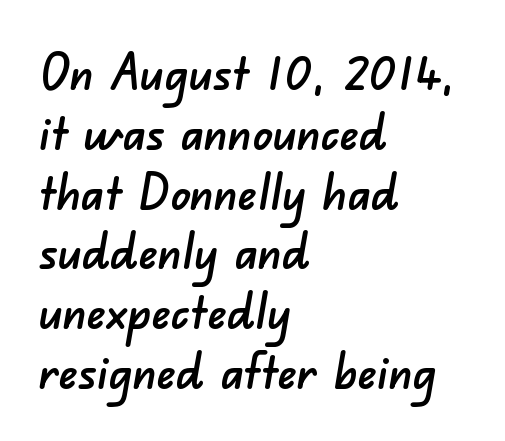
{"serif": "no", "width": "normal", "stroke_contrast": "low", "x_height": "small", "monospaced": "no", "underline": "no", "align": "left", "line_spacing_ratio": 1.22, "letter_spacing": "normal", "letter_spacing_em": 0.0, "glyph_px": 49}
